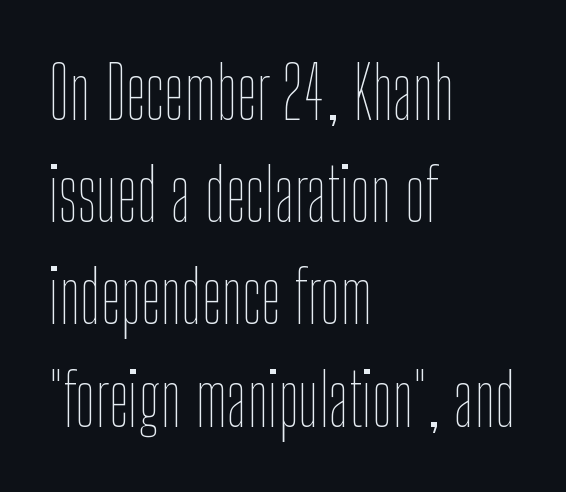
Q: Is the text bold? A: No.
Q: Is the text italic (slanted)? A: No, it is upright.
Q: Is the text underlined? A: No.
Q: How is the paragraph aligned? A: Left-aligned.
Q: Is the spacing between letters normal or unusually wide? A: Normal.
Q: Is the spacing between lines tight, normal or loose? A: Normal.
Q: Width (condensed, normal, or wide)? A: Condensed.
Q: Stroke contrast? A: Low.
Q: x-height? A: Medium.
Q: Monospaced? A: No.
